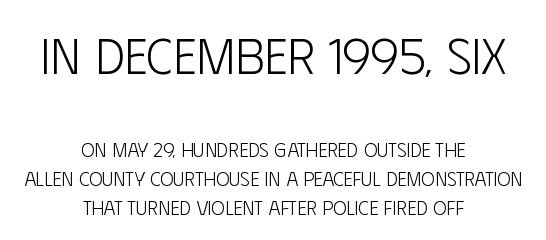
The image shows 51 px light, condensed sans-serif type, upright; set centered, normal line spacing (1.45x), normal letter spacing, not underlined; the first (top) block is 2.55x larger; low stroke contrast and a large x-height.
